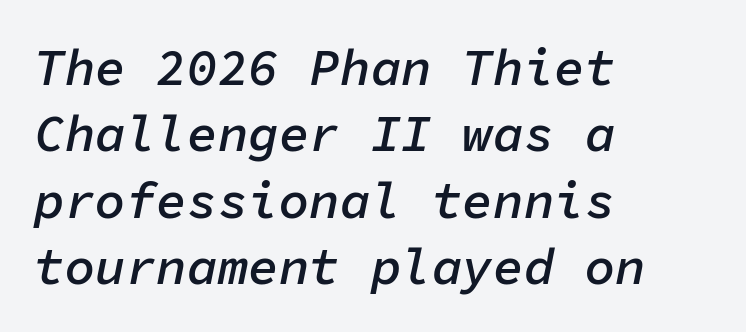
The image shows 51 px semibold type, italic (leaning right), monospaced; set left-aligned, normal line spacing (1.3x), normal letter spacing, not underlined; low stroke contrast and a medium x-height.
